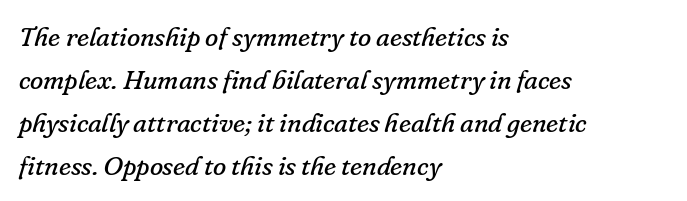
Glance below the letters and you will spot only blank space. Counters stay open thanks to moderate or lighter strokes. Slant detected: the letters are inclined. The passage is arranged the way most books set body copy — flush left.
